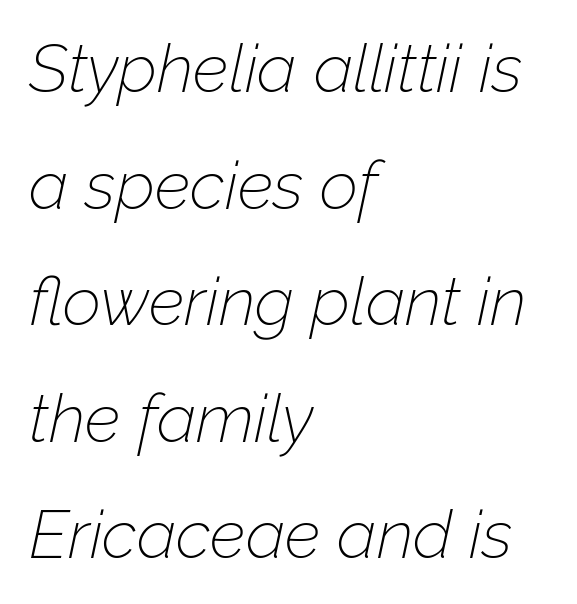
Between one letter and the next there's only the usual sliver of space. The area under the type is left untouched. Rendered with sloped, italic letterforms. Varying glyph widths throughout — classic text-font behaviour. The face looks like a standard text weight, possibly lighter. Is the block centered? No — it sits flush against the left margin.
